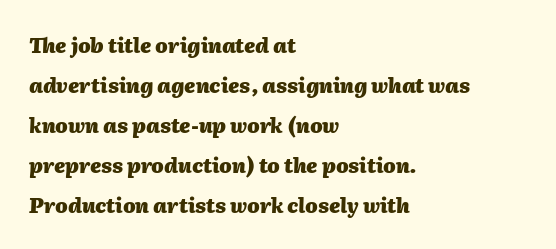
All the whitespace from short lines collects on the right. What stands out about the letter spacing? Nothing — it is the standard amount. Notice how the stems are inclined rather than vertical — that's the hallmark of italics. The baseline area is clear. One glance says open: line gaps are wider than usual.
